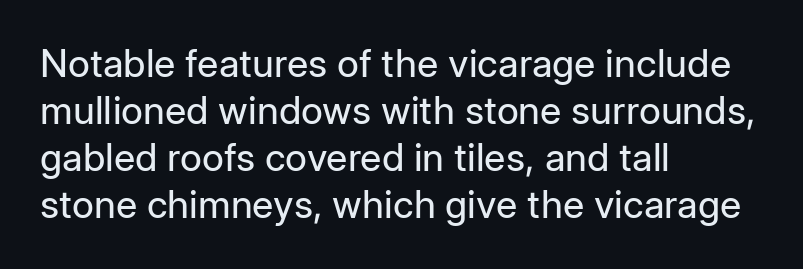
Q: Is the text bold? A: No.
Q: Is the text italic (slanted)? A: No, it is upright.
Q: Is the typeface a serif or a sans-serif typeface? A: Sans-serif.
Q: Is the text underlined? A: No.
Q: How is the paragraph aligned? A: Left-aligned.
Q: Is the spacing between letters normal or unusually wide? A: Normal.
Q: Width (condensed, normal, or wide)? A: Normal.
Q: Stroke contrast? A: Low.
Q: x-height? A: Medium.
Q: Monospaced? A: No.
